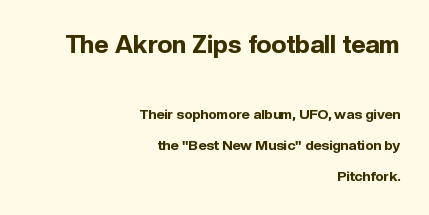
{"italic": "no", "bold": "yes", "underline": "no", "align": "right", "line_spacing": "loose", "line_spacing_ratio": 2.23, "letter_spacing": "normal", "letter_spacing_em": 0.0, "larger_block": "first", "size_ratio": 1.79, "glyph_px": 25}
